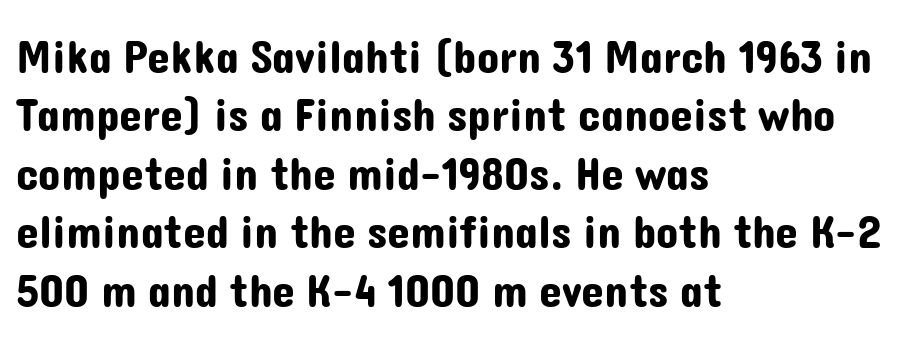
Notice how the stems are strictly vertical — no italics here. Regarding leading, the lines here are spaced in the standard way. Does the type have serifs? No, each stem ends abruptly. Only glyphs here, with clear space below each row. Is the letter spacing exaggerated? No — it looks like the ordinary default. Caption: multi-line text, flush left, ragged right.
